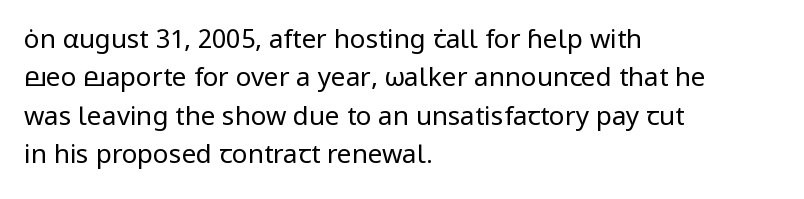
Leftover space on each line is placed entirely after the last word. The font sits on the lighter half of the weight spectrum, regular included. Here the glyphs are tracked normally, forming tight word shapes. Evenly set lines give the paragraph a standard silhouette. The area under the type is left untouched. The letters stand upright; this is a roman face.
